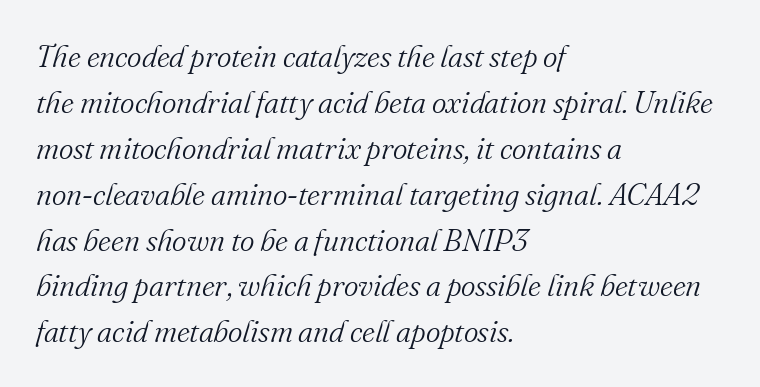
These lines stack with their left ends in a neat column. Has an underline been added? It has not. The passage shown is not bold in any degree. Serif or sans? Serif — the stroke terminals have little feet. The type is set solid horizontally, with unmodified tracking. The space between consecutive lines is moderate.
